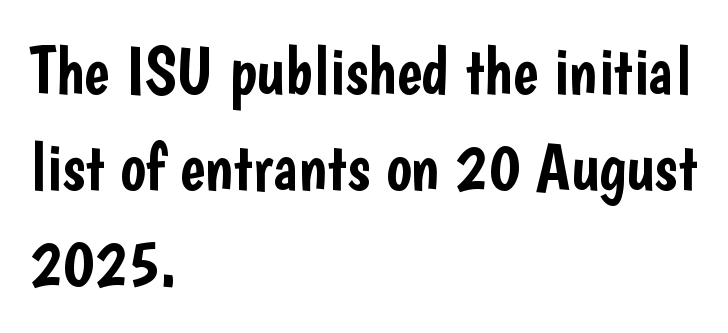
Q: Is the text italic (slanted)? A: No, it is upright.
Q: Is the typeface a serif or a sans-serif typeface? A: Sans-serif.
Q: Is the text underlined? A: No.
Q: How is the paragraph aligned? A: Left-aligned.
Q: Is the spacing between letters normal or unusually wide? A: Normal.
Q: Is the spacing between lines tight, normal or loose? A: Normal.
Q: Width (condensed, normal, or wide)? A: Condensed.
Q: Stroke contrast? A: Low.
Q: x-height? A: Medium.
Q: Monospaced? A: No.
